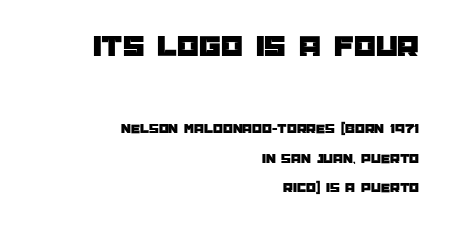
{"serif": "no", "italic": "no", "width": "normal", "stroke_contrast": "low", "x_height": "large", "monospaced": "no", "underline": "no", "align": "right", "line_spacing": "loose", "line_spacing_ratio": 2.11, "letter_spacing": "normal", "letter_spacing_em": 0.0, "larger_block": "first", "size_ratio": 2.21, "glyph_px": 31}
